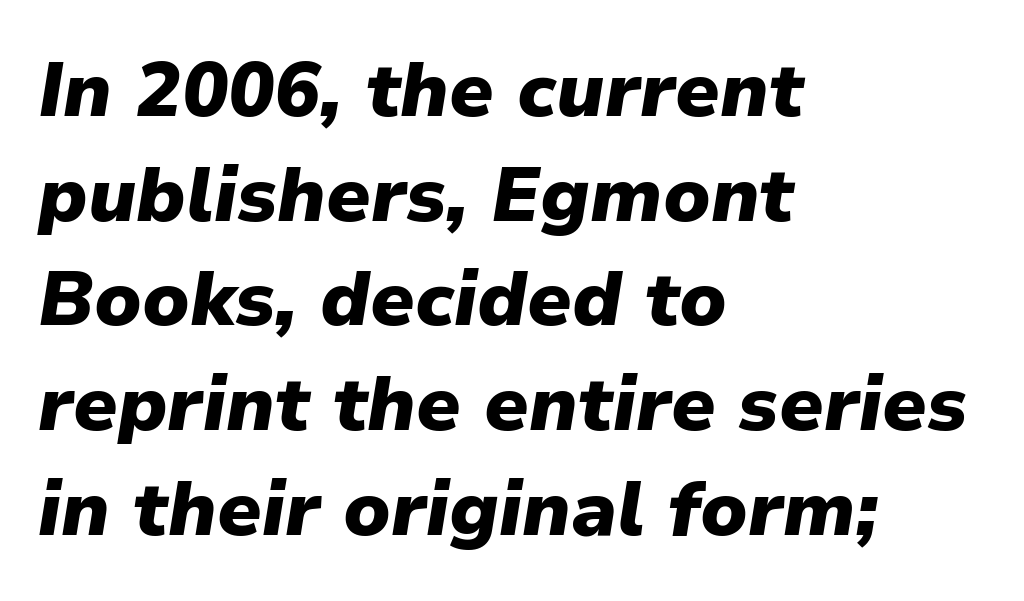
Q: Is the text bold? A: Yes.
Q: Is the text italic (slanted)? A: Yes, it leans right by about 9 degrees.
Q: Is the text underlined? A: No.
Q: How is the paragraph aligned? A: Left-aligned.
Q: Is the spacing between letters normal or unusually wide? A: Normal.
Q: Is the spacing between lines tight, normal or loose? A: Normal.
Q: Width (condensed, normal, or wide)? A: Normal.
Q: Stroke contrast? A: Low.
Q: x-height? A: Medium.
Q: Monospaced? A: No.
